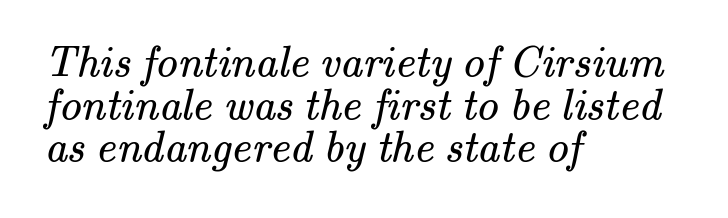
The image shows 44 px regular-weight serif type; set left-aligned, tight line spacing (0.97x), normal letter spacing, not underlined; medium stroke contrast and a small x-height.
